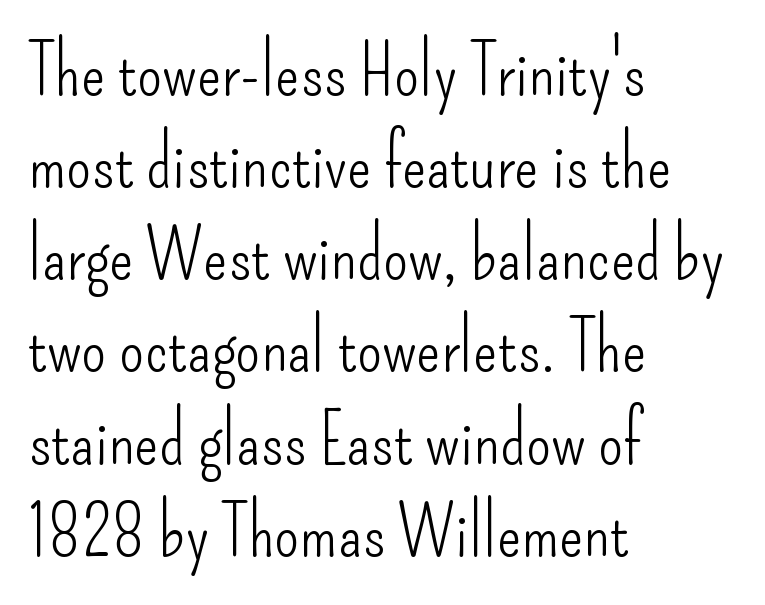
{"serif": "no", "italic": "no", "bold": "no", "weight": "light", "width": "condensed", "stroke_contrast": "low", "x_height": "small", "monospaced": "no", "underline": "no", "align": "left", "line_spacing": "normal", "line_spacing_ratio": 1.28, "letter_spacing": "normal", "letter_spacing_em": 0.0, "glyph_px": 72}
